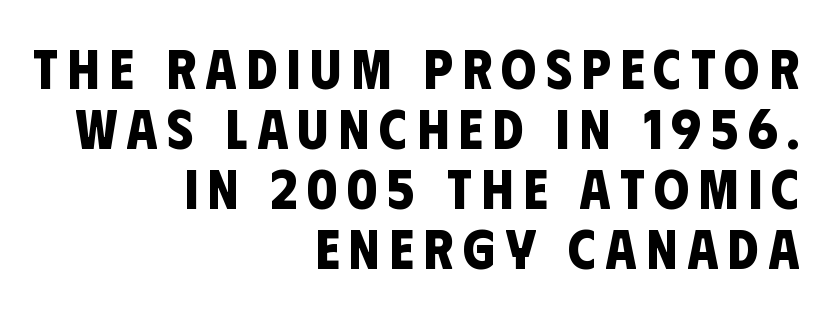
Q: Is the text bold? A: Yes.
Q: Is the typeface a serif or a sans-serif typeface? A: Sans-serif.
Q: Is the text underlined? A: No.
Q: How is the paragraph aligned? A: Right-aligned.
Q: Is the spacing between lines tight, normal or loose? A: Tight.
Q: Width (condensed, normal, or wide)? A: Condensed.
Q: Stroke contrast? A: Low.
Q: x-height? A: Large.
Q: Monospaced? A: No.
